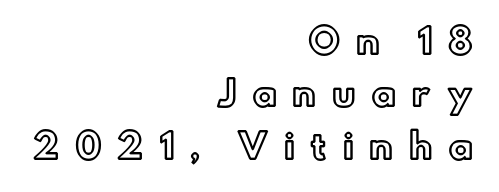
{"italic": "no", "width": "normal", "x_height": "small", "monospaced": "no", "underline": "no", "align": "right", "line_spacing": "normal", "line_spacing_ratio": 1.54, "letter_spacing": "wide", "letter_spacing_em": 0.46, "glyph_px": 34}
